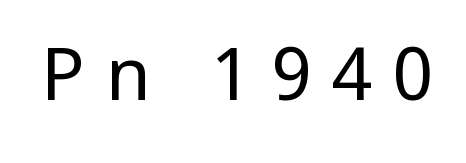
The tracking reads as deliberately expanded to a designer's eye. Stems and bowls with no extra thickness — not bold. Varying glyph widths throughout — classic text-font behaviour. Letters rest on an invisible, unmarked baseline. Style check: upright. Nothing sits at the stroke ends, so this counts as sans-serif.
